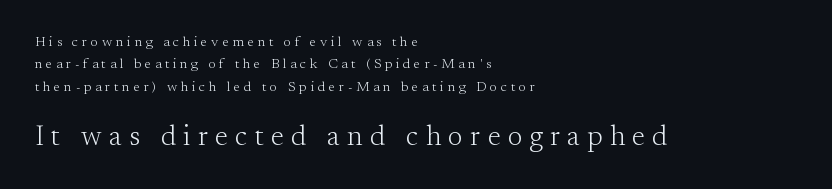
{"serif": "yes", "italic": "no", "bold": "no", "weight": "light", "width": "normal", "stroke_contrast": "medium", "x_height": "small", "monospaced": "no", "underline": "no", "align": "left", "line_spacing": "normal", "line_spacing_ratio": 1.59, "letter_spacing": "wide", "letter_spacing_em": 0.26, "larger_block": "second", "size_ratio": 2.0, "glyph_px": 28}
